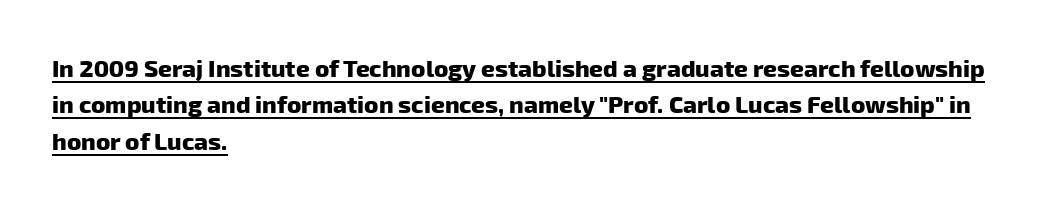
{"bold": "yes", "underline": "yes", "align": "left", "line_spacing": "normal", "line_spacing_ratio": 1.52, "letter_spacing": "normal", "letter_spacing_em": 0.0, "glyph_px": 24}
